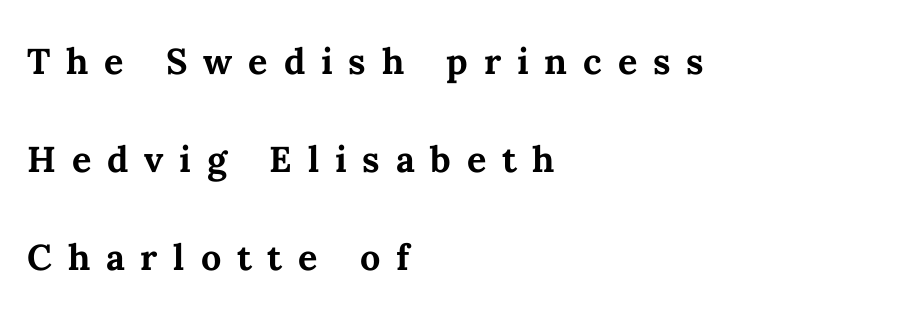
{"italic": "no", "bold": "yes", "weight": "semibold", "width": "normal", "stroke_contrast": "medium", "x_height": "medium", "monospaced": "no", "underline": "no", "align": "left", "line_spacing": "loose", "line_spacing_ratio": 2.04, "letter_spacing": "wide", "letter_spacing_em": 0.33, "glyph_px": 48}
